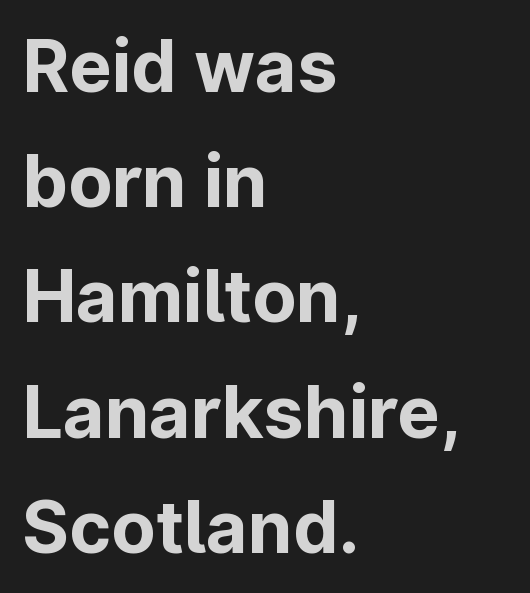
The paragraph shown leans on its left margin. Caption: bold face, heavy strokes. Note the varied advance widths — an 'i' is clearly narrower than an 'm'. Normally led — the rows are evenly, conventionally spaced. The words here are not underlined.
